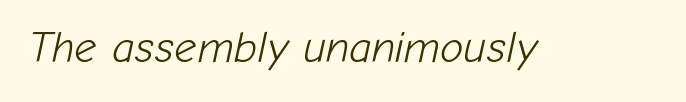
{"italic": "yes", "lean": "right", "slant_degrees": 12, "bold": "no", "weight": "light", "width": "normal", "stroke_contrast": "low", "x_height": "medium", "monospaced": "no", "underline": "no", "letter_spacing": "normal", "letter_spacing_em": 0.0, "glyph_px": 44}
